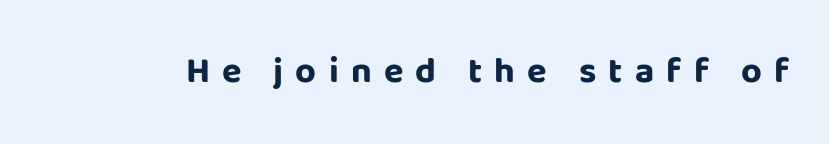
{"serif": "no", "italic": "no", "bold": "yes", "weight": "bold", "width": "normal", "stroke_contrast": "low", "x_height": "large", "monospaced": "no", "underline": "no", "letter_spacing": "wide", "letter_spacing_em": 0.34, "glyph_px": 36}
